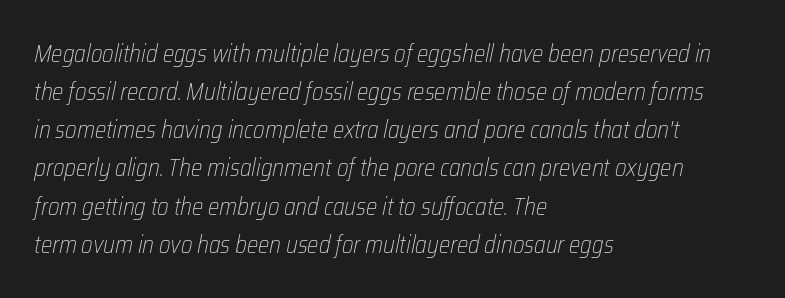
The image shows 24 px text type, italic (leaning right); set left-aligned, normal line spacing (1.59x), normal letter spacing, not underlined.
